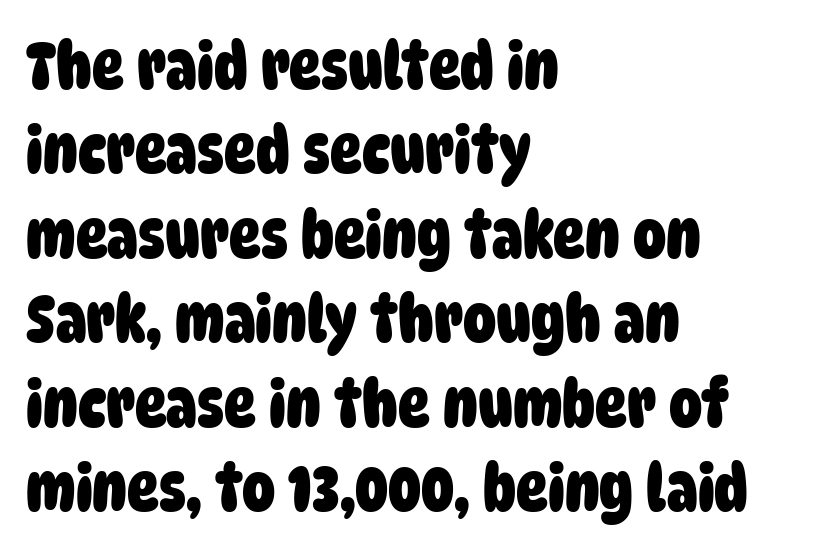
Regarding serifs, this sample does without them. The rendering keeps characters at their native spacing. Note the varied advance widths — an 'i' is clearly narrower than an 'm'. In terms of leading, this rendering sits right in the middle.
